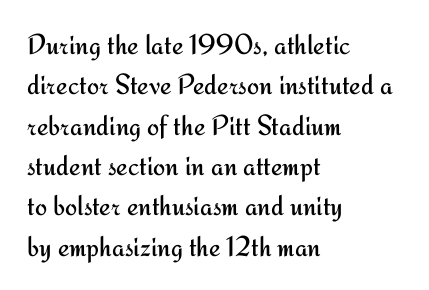
Italic? Not at all — the glyphs are vertical. Descender tails drop into unmarked territory. The lines sit at an ordinary, default distance from one another. No letter is thick-stroked: the sample isn't bold. A classic flush-left, rag-right setting is used for this passage.
